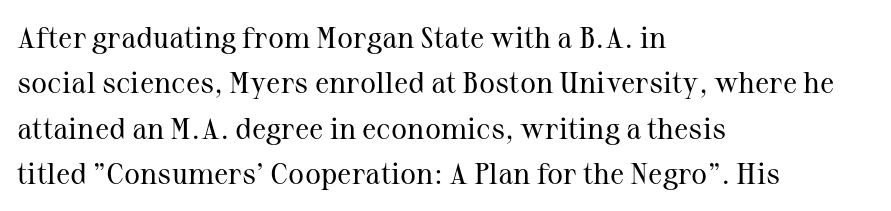
The image shows 30 px regular-weight serif type, upright; set left-aligned, normal line spacing (1.51x), normal letter spacing, not underlined; medium stroke contrast and a medium x-height.
